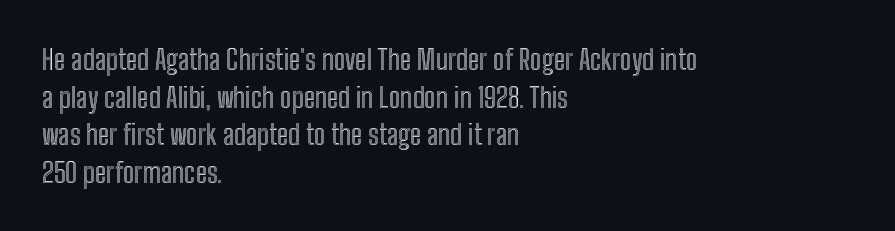
Q: Is the text italic (slanted)? A: No, it is upright.
Q: Is the text underlined? A: No.
Q: How is the paragraph aligned? A: Left-aligned.
Q: Is the spacing between letters normal or unusually wide? A: Normal.
Q: Is the spacing between lines tight, normal or loose? A: Normal.
Q: Width (condensed, normal, or wide)? A: Condensed.
Q: x-height? A: Medium.
Q: Monospaced? A: No.
